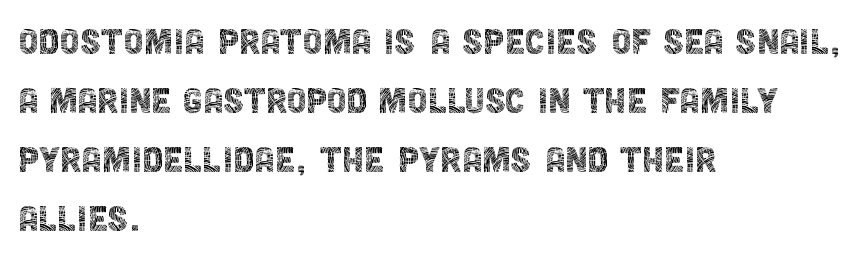
The image shows 45 px thin, condensed sans-serif type, upright; set left-aligned, normal line spacing (1.31x), normal letter spacing, not underlined; a large x-height.
